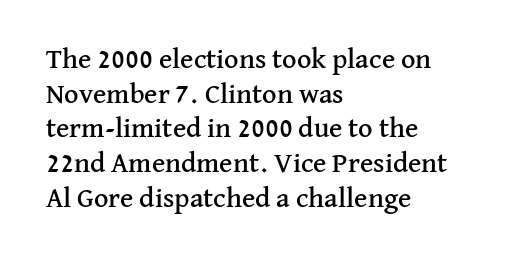
{"serif": "yes", "italic": "no", "width": "normal", "stroke_contrast": "medium", "x_height": "medium", "monospaced": "no", "underline": "no", "align": "left", "line_spacing_ratio": 1.24, "letter_spacing": "normal", "letter_spacing_em": 0.0, "glyph_px": 28}
